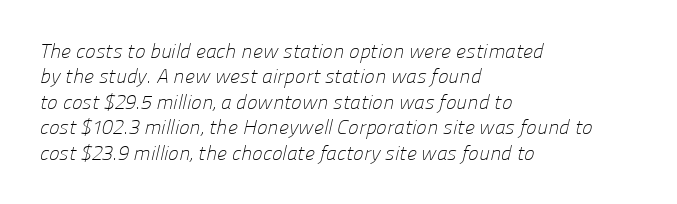
The image shows 20 px text type; set left-aligned, normal line spacing (1.27x), normal letter spacing, not underlined.
